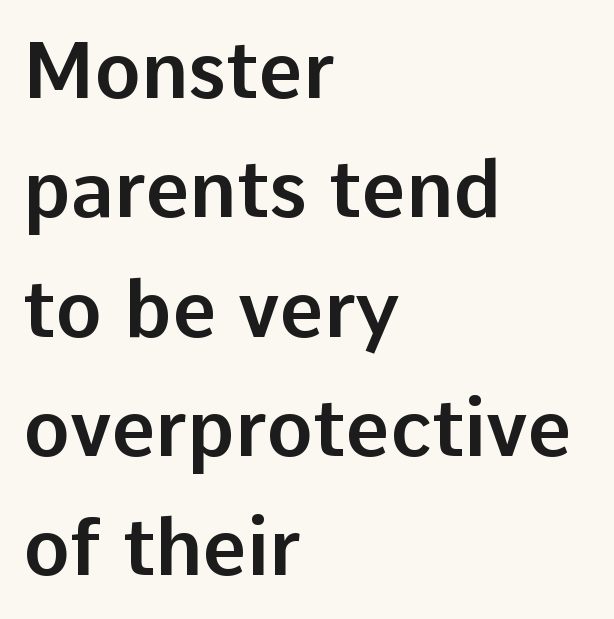
{"serif": "no", "italic": "no", "width": "normal", "stroke_contrast": "low", "x_height": "medium", "monospaced": "no", "underline": "no", "align": "left", "line_spacing": "normal", "line_spacing_ratio": 1.53, "letter_spacing": "normal", "letter_spacing_em": 0.0, "glyph_px": 78}
